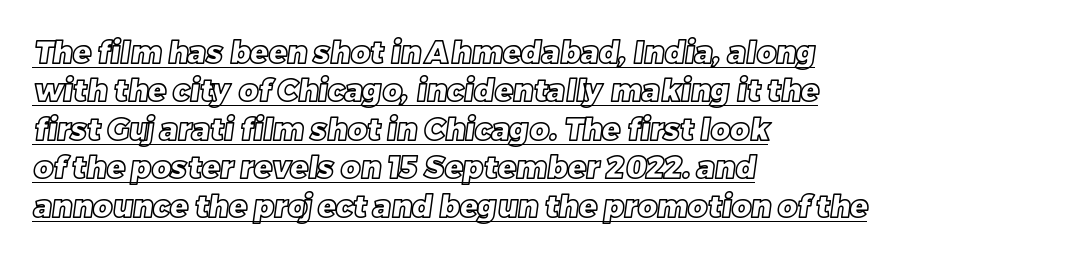
{"width": "normal", "x_height": "large", "monospaced": "no", "underline": "yes", "align": "left", "line_spacing": "normal", "line_spacing_ratio": 1.28, "letter_spacing": "normal", "letter_spacing_em": 0.0, "glyph_px": 30}
